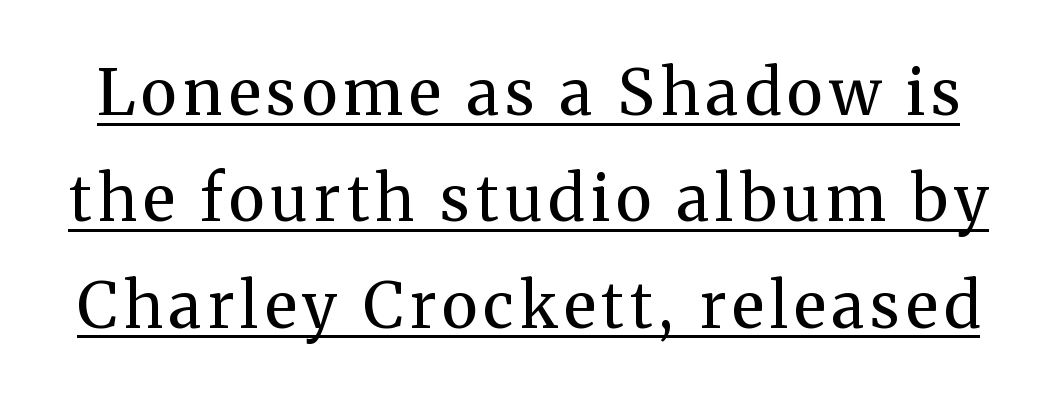
The image shows 63 px regular-weight serif type, upright; set normal line spacing (1.69x), underlined; medium stroke contrast and a medium x-height.
